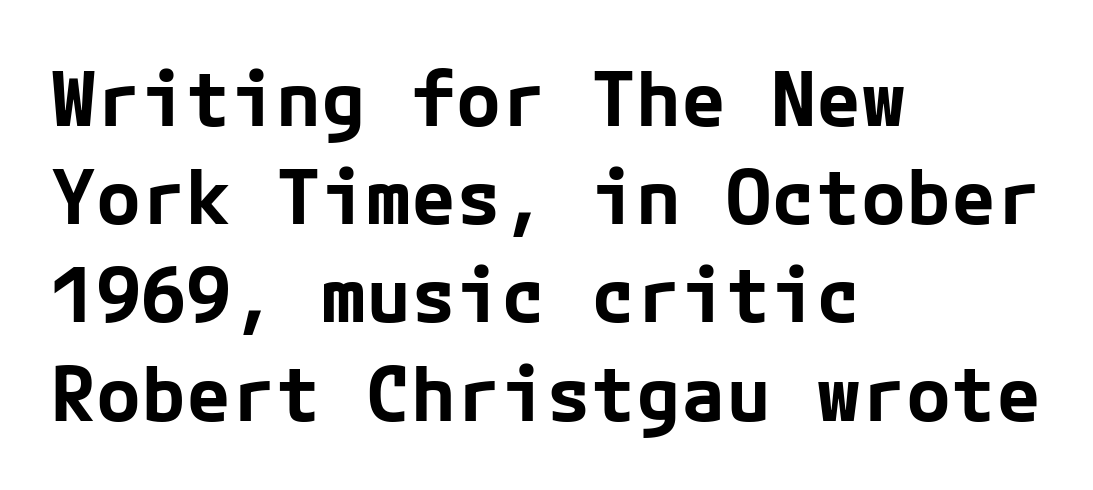
{"serif": "no", "italic": "no", "bold": "yes", "weight": "bold", "width": "normal", "stroke_contrast": "low", "x_height": "medium", "underline": "no", "align": "left", "line_spacing": "normal", "line_spacing_ratio": 1.31, "letter_spacing": "normal", "letter_spacing_em": 0.0, "glyph_px": 75}
